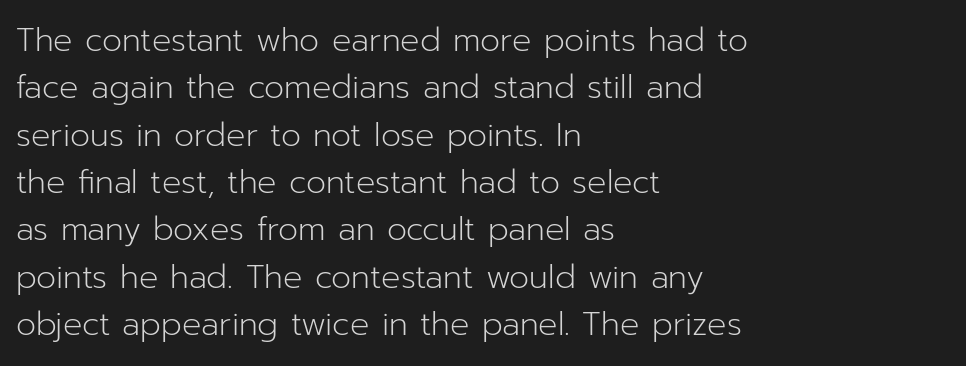
The image shows 32 px light sans-serif type, upright; set left-aligned, normal line spacing (1.48x), normal letter spacing, not underlined; low stroke contrast and a medium x-height.
